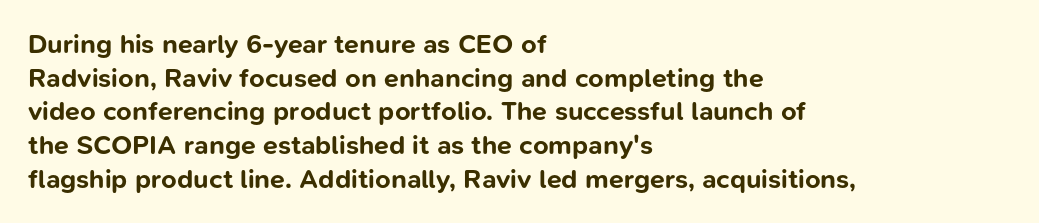
The image shows 27 px bold type, upright; set left-aligned, normal line spacing (1.25x), normal letter spacing, not underlined.
